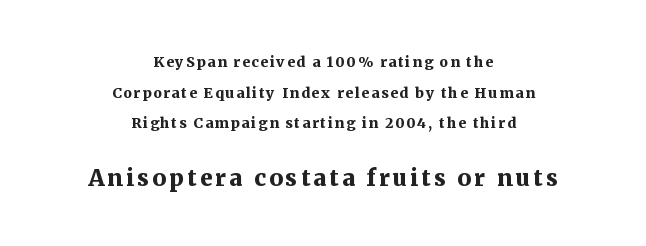
{"italic": "no", "bold": "yes", "underline": "no", "align": "center", "line_spacing": "loose", "line_spacing_ratio": 2.18, "larger_block": "second", "size_ratio": 1.64, "glyph_px": 23}
